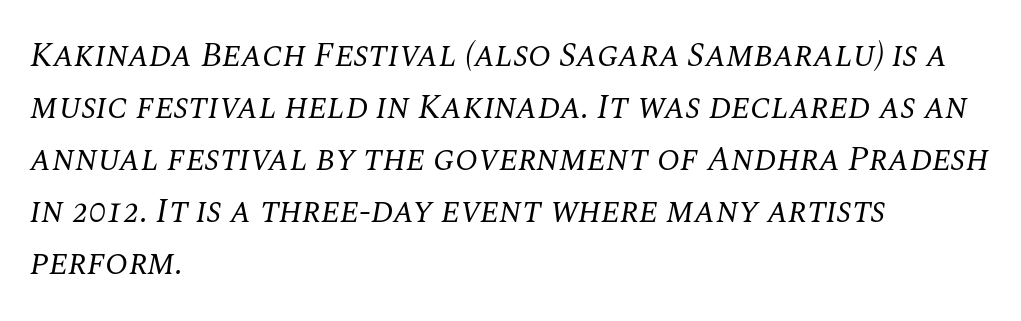
The image shows 34 px regular-weight serif type, italic (leaning right); set left-aligned, normal line spacing (1.53x), normal letter spacing, not underlined; medium stroke contrast and a large x-height.
